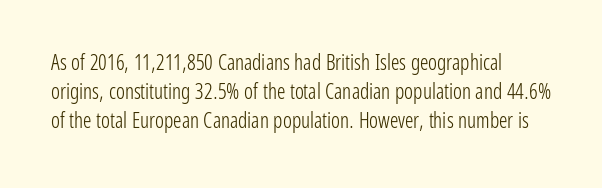
{"italic": "no", "bold": "no", "underline": "no", "line_spacing": "normal", "line_spacing_ratio": 1.38, "letter_spacing": "normal", "letter_spacing_em": 0.0, "glyph_px": 21}
